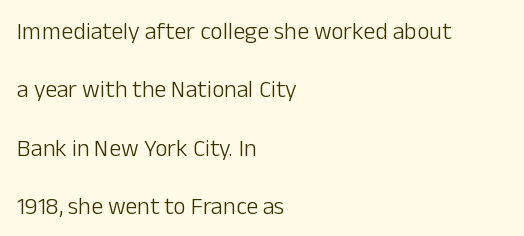
Compared with typical paragraphs, the rows here are farther apart. This sample is left-justified, so line endings fall wherever the words run out. Observe the ordinary spacing: letters are neighbours, not strangers. This is not heavy type; no bold has been used.
